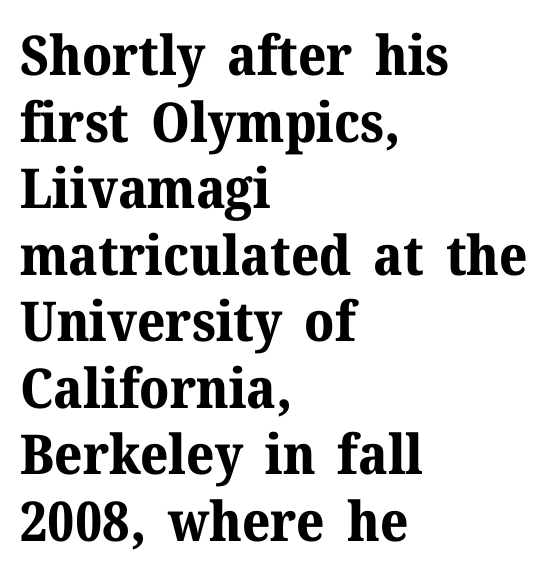
The image shows 55 px bold serif type, upright; set left-aligned, line spacing 1.21x, normal letter spacing, not underlined; medium stroke contrast and a medium x-height.
